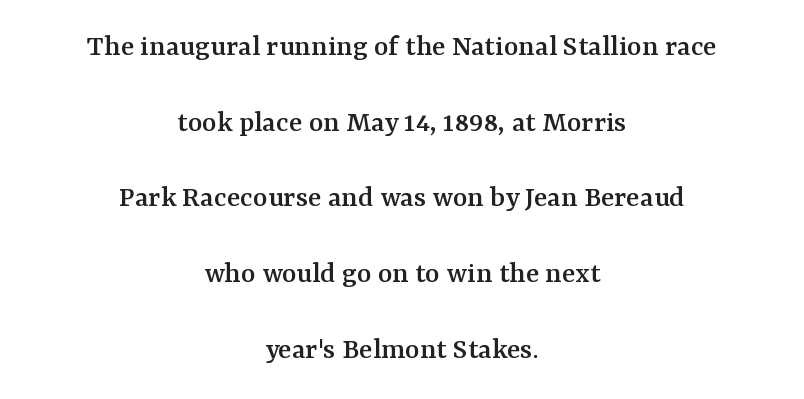
{"serif": "yes", "italic": "no", "width": "normal", "stroke_contrast": "medium", "x_height": "medium", "monospaced": "no", "underline": "no", "align": "center", "line_spacing": "loose", "line_spacing_ratio": 2.44, "letter_spacing": "normal", "letter_spacing_em": 0.0, "glyph_px": 31}
